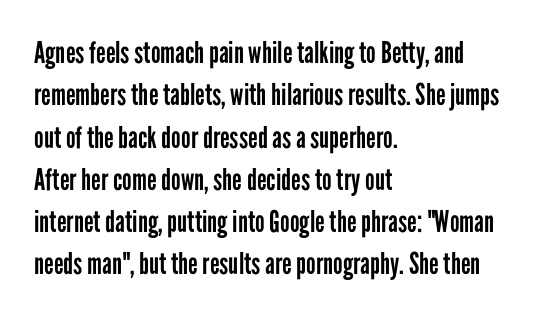
The image shows 30 px regular-weight, condensed sans-serif type, upright; set left-aligned, normal line spacing (1.41x), normal letter spacing, not underlined; low stroke contrast and a medium x-height.
